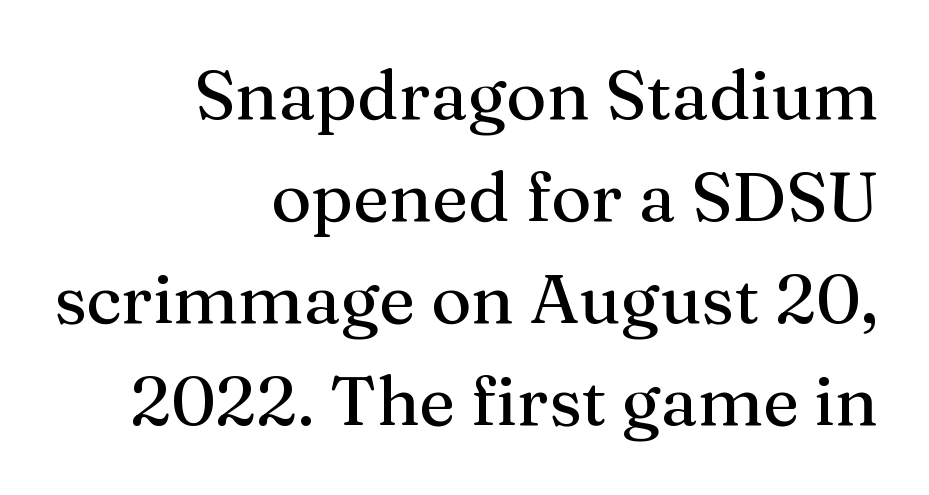
Q: Is the text italic (slanted)? A: No, it is upright.
Q: Is the typeface a serif or a sans-serif typeface? A: Serif.
Q: Is the text underlined? A: No.
Q: How is the paragraph aligned? A: Right-aligned.
Q: Is the spacing between letters normal or unusually wide? A: Normal.
Q: Is the spacing between lines tight, normal or loose? A: Normal.
Q: Width (condensed, normal, or wide)? A: Normal.
Q: Stroke contrast? A: Medium.
Q: x-height? A: Medium.
Q: Monospaced? A: No.
